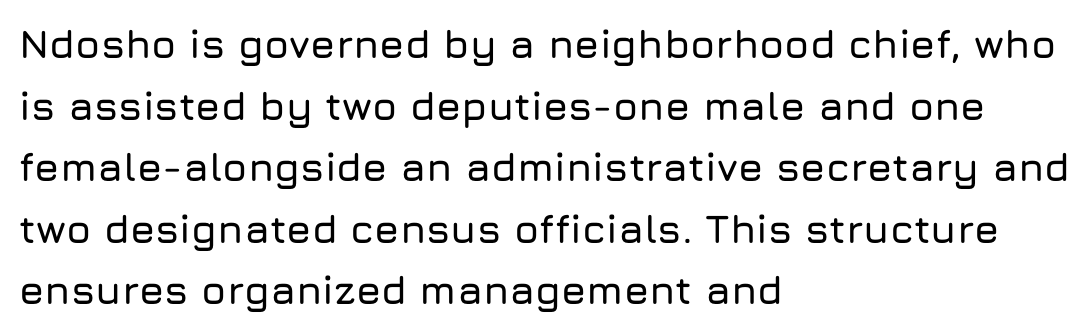
The image shows 40 px sans-serif type, upright; set left-aligned, normal line spacing (1.54x), normal letter spacing, not underlined; low stroke contrast and a medium x-height.
